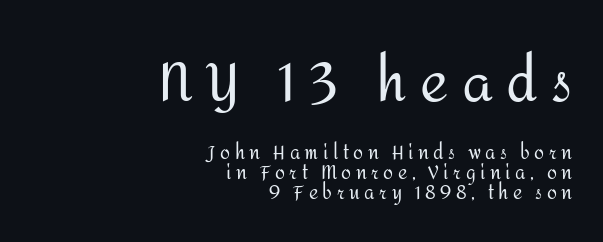
Q: Is the text bold? A: No.
Q: Is the text italic (slanted)? A: No, it is upright.
Q: Is the typeface a serif or a sans-serif typeface? A: Sans-serif.
Q: Is the text underlined? A: No.
Q: How is the paragraph aligned? A: Right-aligned.
Q: Is the spacing between letters normal or unusually wide? A: Unusually wide.
Q: Is the spacing between lines tight, normal or loose? A: Tight.
Q: Which block of text is set in a larger size, the first (top) or the second (bottom)? A: The first (top) one.
Q: Width (condensed, normal, or wide)? A: Normal.
Q: Stroke contrast? A: Medium.
Q: x-height? A: Medium.
Q: Monospaced? A: No.
